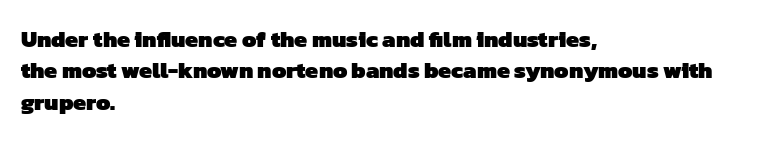
{"bold": "yes", "underline": "no", "align": "left", "line_spacing": "normal", "line_spacing_ratio": 1.36, "letter_spacing": "normal", "letter_spacing_em": 0.0, "glyph_px": 23}
